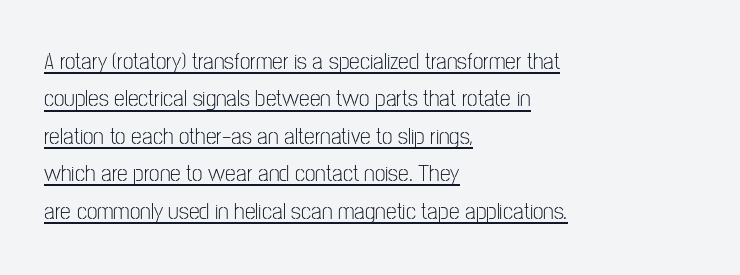
Q: Is the text bold? A: No.
Q: Is the text italic (slanted)? A: No, it is upright.
Q: Is the text underlined? A: Yes.
Q: How is the paragraph aligned? A: Left-aligned.
Q: Is the spacing between letters normal or unusually wide? A: Normal.
Q: Is the spacing between lines tight, normal or loose? A: Normal.
